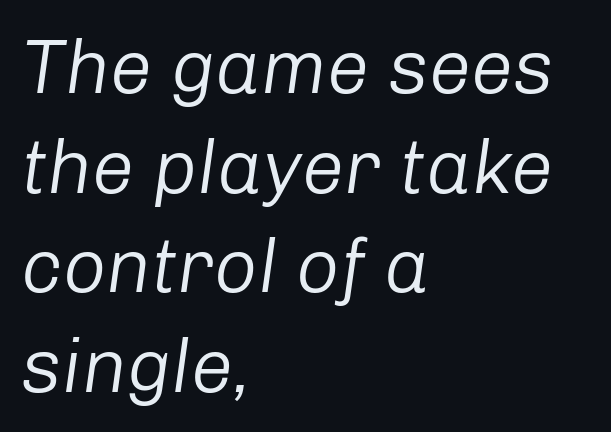
{"italic": "yes", "lean": "right", "slant_degrees": 8, "bold": "no", "weight": "regular", "width": "normal", "stroke_contrast": "low", "x_height": "medium", "monospaced": "no", "underline": "no", "align": "left", "line_spacing": "normal", "line_spacing_ratio": 1.31, "letter_spacing": "normal", "letter_spacing_em": 0.0, "glyph_px": 76}
